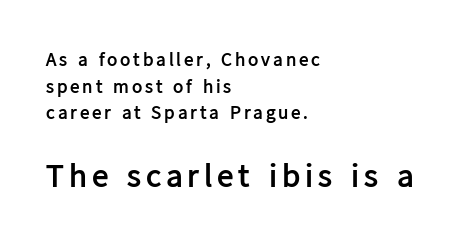
{"serif": "no", "italic": "no", "bold": "yes", "weight": "semibold", "width": "normal", "stroke_contrast": "low", "x_height": "medium", "monospaced": "no", "underline": "no", "align": "left", "line_spacing": "normal", "line_spacing_ratio": 1.4, "larger_block": "second", "size_ratio": 1.74, "glyph_px": 33}
